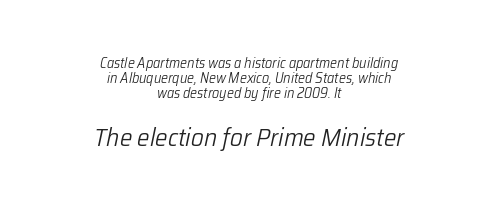
Q: Is the text bold? A: No.
Q: Is the text italic (slanted)? A: Yes, it leans right by about 12 degrees.
Q: Is the text underlined? A: No.
Q: How is the paragraph aligned? A: Centered.
Q: Is the spacing between letters normal or unusually wide? A: Normal.
Q: Is the spacing between lines tight, normal or loose? A: Tight.
Q: Which block of text is set in a larger size, the first (top) or the second (bottom)? A: The second (bottom) one.
